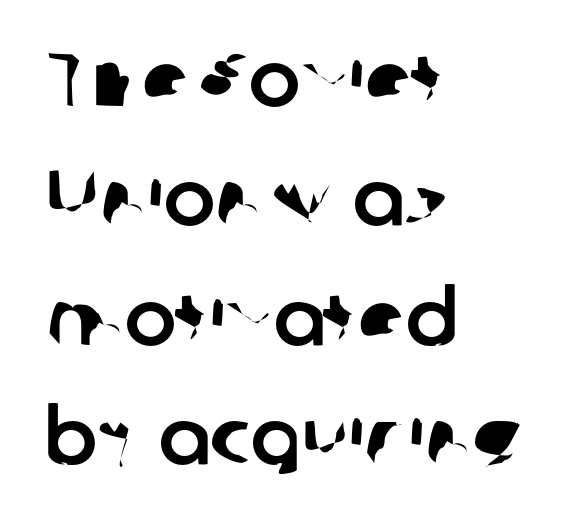
The line texture is even and compact thanks to regular tracking. Bare-footed words on every line. The typeface chosen for these lines omits serifs. The lines sit at an ordinary, default distance from one another. Looks like regular typesetting: each glyph gets only the width it needs. This sample is left-justified, so line endings fall wherever the words run out.
